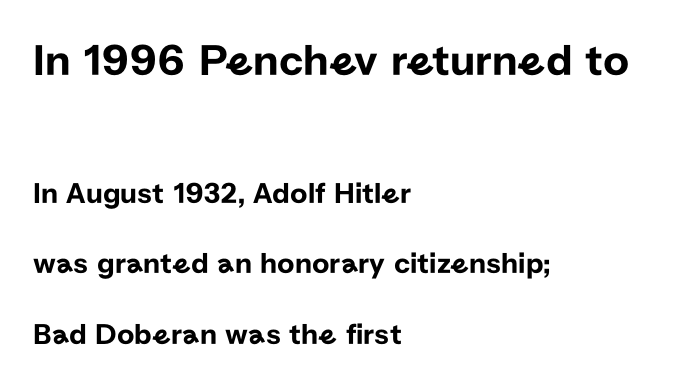
{"serif": "no", "italic": "no", "width": "normal", "stroke_contrast": "low", "x_height": "medium", "monospaced": "no", "underline": "no", "align": "left", "line_spacing": "loose", "line_spacing_ratio": 2.35, "letter_spacing": "normal", "letter_spacing_em": 0.0, "larger_block": "first", "size_ratio": 1.5, "glyph_px": 45}
